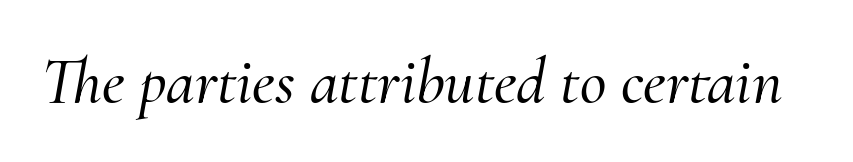
The image shows 65 px serif type, italic (leaning right); set normal letter spacing, not underlined; medium stroke contrast and a small x-height.
